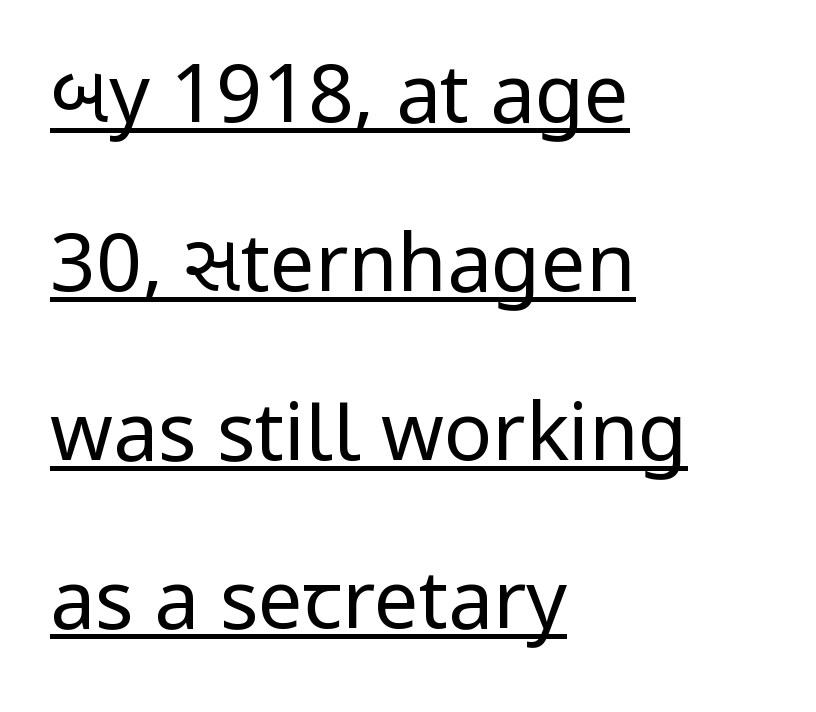
The image shows 80 px regular-weight, condensed sans-serif type, upright; set left-aligned, loose line spacing (2.11x), normal letter spacing, underlined; low stroke contrast.
